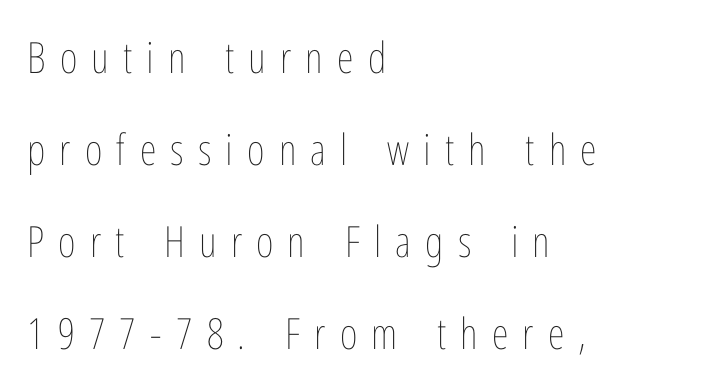
Do the characters align in a grid? No, the font is proportional. Casual observation: everything's shoved over to the left. Students, note that the glyphs here are deliberately spaced far apart. No heavy texture on the line: the type isn't bold.
